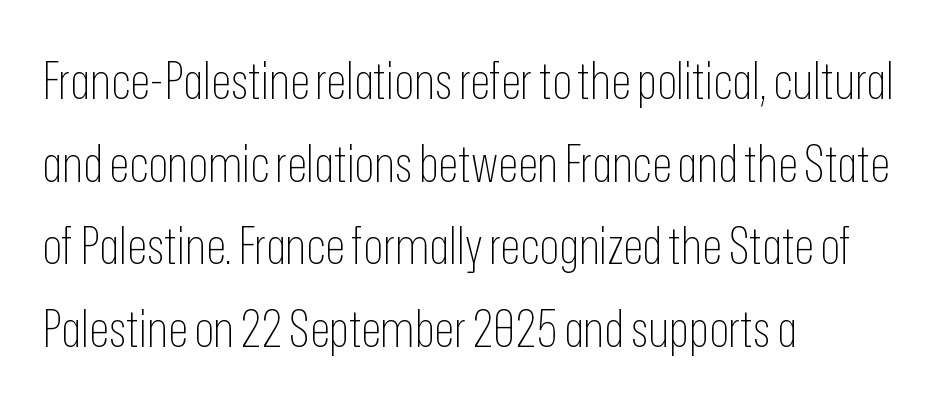
The image shows 52 px thin, condensed sans-serif type, upright; set left-aligned, normal line spacing (1.59x), normal letter spacing, not underlined; low stroke contrast and a medium x-height.
